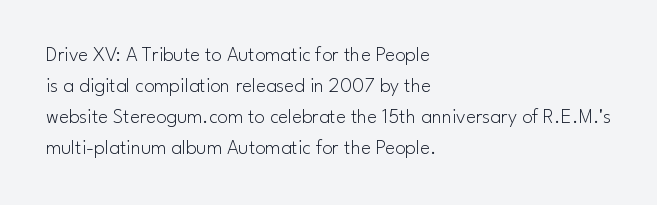
The image shows 21 px text type, upright; set left-aligned, normal line spacing (1.47x), normal letter spacing, not underlined.
